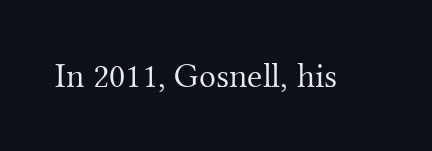
Q: Is the text bold? A: No.
Q: Is the text italic (slanted)? A: No, it is upright.
Q: Is the typeface a serif or a sans-serif typeface? A: Serif.
Q: Is the text underlined? A: No.
Q: Is the spacing between letters normal or unusually wide? A: Normal.
Q: Width (condensed, normal, or wide)? A: Normal.
Q: Stroke contrast? A: Medium.
Q: x-height? A: Small.
Q: Monospaced? A: No.
